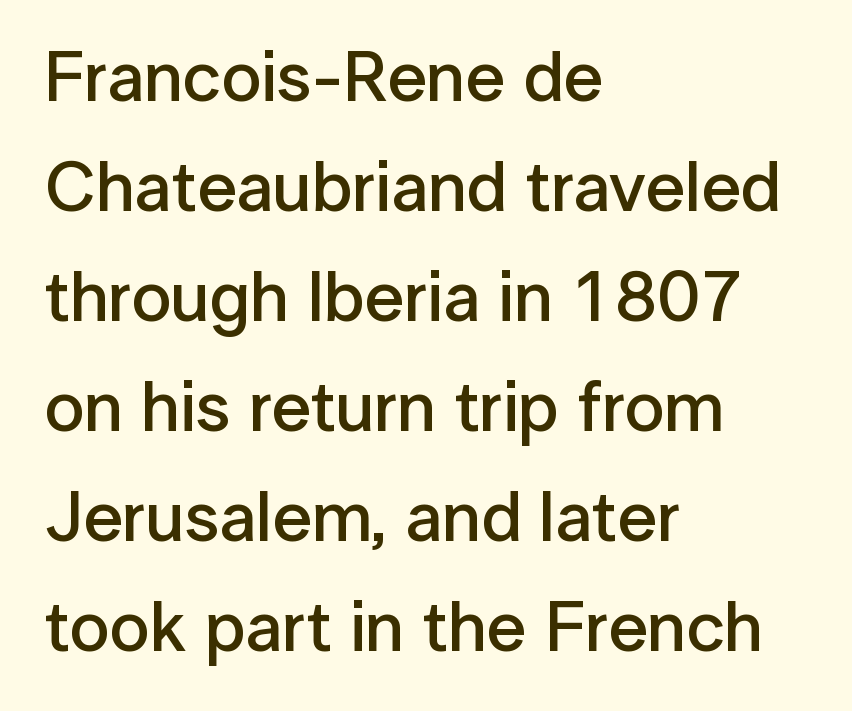
Short note: letters normally spaced. Clear beneath every line of the passage. Does the weight exceed regular? Yes, but only to semibold. Teacher's note: observe the even left margin — that is flush-left alignment.
